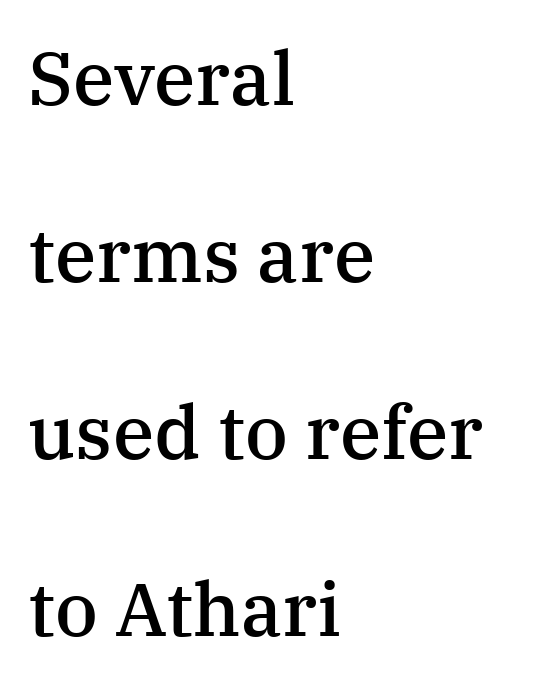
The image shows 75 px semibold serif type, upright; set left-aligned, loose line spacing (2.36x), normal letter spacing, not underlined; medium stroke contrast and a medium x-height.
